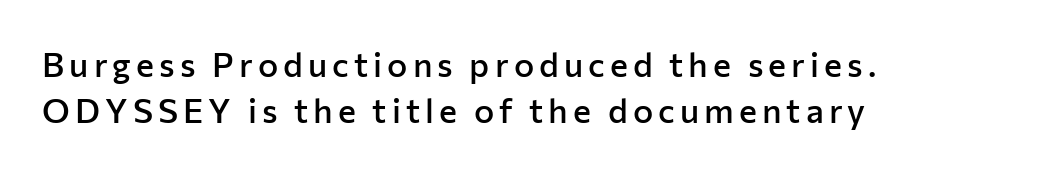
Visually the block forms a straight wall on the left and a jagged coastline on the right. Do the characters align in a grid? No, the font is proportional. Students, this is semibold: more ink than regular, less than bold. Posture: upright roman. Honestly, the row spacing looks completely unremarkable. I'd call this a sans setting — the letters go barefoot.
